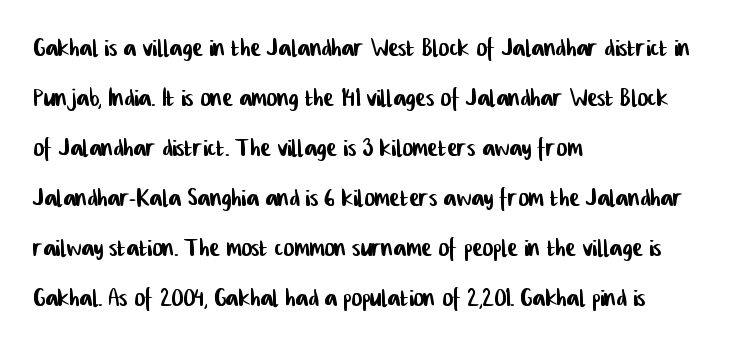
Q: Is the typeface a serif or a sans-serif typeface? A: Sans-serif.
Q: Is the text underlined? A: No.
Q: How is the paragraph aligned? A: Left-aligned.
Q: Is the spacing between letters normal or unusually wide? A: Normal.
Q: Is the spacing between lines tight, normal or loose? A: Normal.
Q: Width (condensed, normal, or wide)? A: Condensed.
Q: Stroke contrast? A: Low.
Q: x-height? A: Medium.
Q: Monospaced? A: No.
